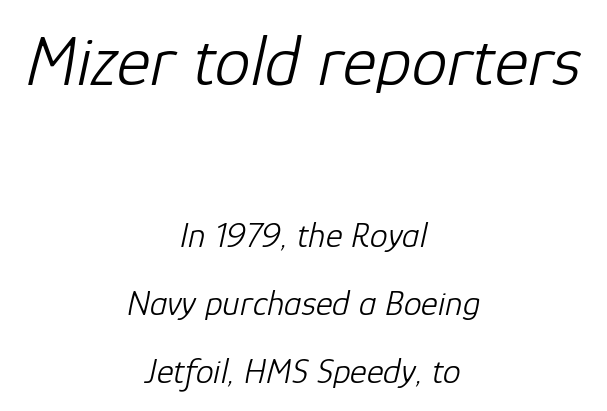
The image shows 72 px light type, italic (leaning right); set centered, line spacing 1.89x, normal letter spacing, not underlined; the first (top) block is 2.0x larger; low stroke contrast and a medium x-height.
